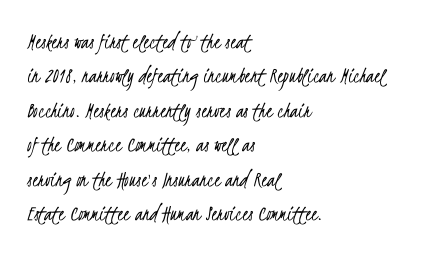
The image shows 23 px text type; set left-aligned, normal line spacing (1.5x), normal letter spacing, not underlined.
